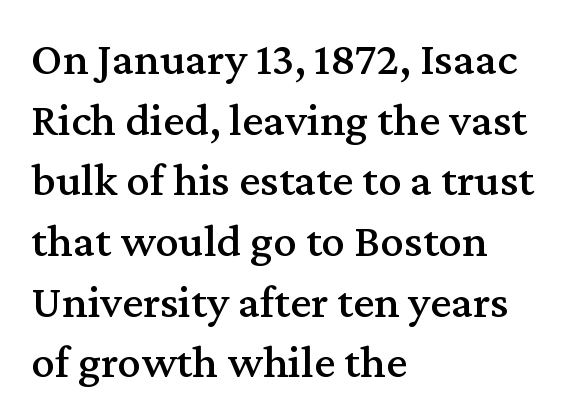
The image shows 47 px serif type, upright; set left-aligned, normal line spacing (1.29x), normal letter spacing, not underlined; medium stroke contrast and a medium x-height.
